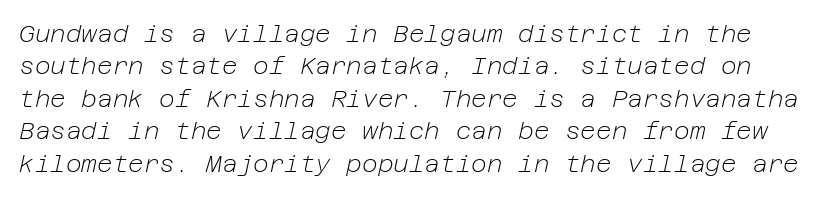
Q: Is the text bold? A: No.
Q: Is the text italic (slanted)? A: Yes, it leans right by about 12 degrees.
Q: Is the text underlined? A: No.
Q: Is the spacing between letters normal or unusually wide? A: Normal.
Q: Is the spacing between lines tight, normal or loose? A: Normal.
